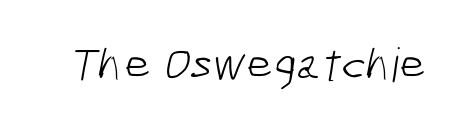
Spacing verdict: proportional, widths tailored to each character. Stems here are at most as thick as an everyday book face. A typesetter would label this face a sans. The tracking reads as untouched default to a designer's eye. The gap between lines stays unmarked.
